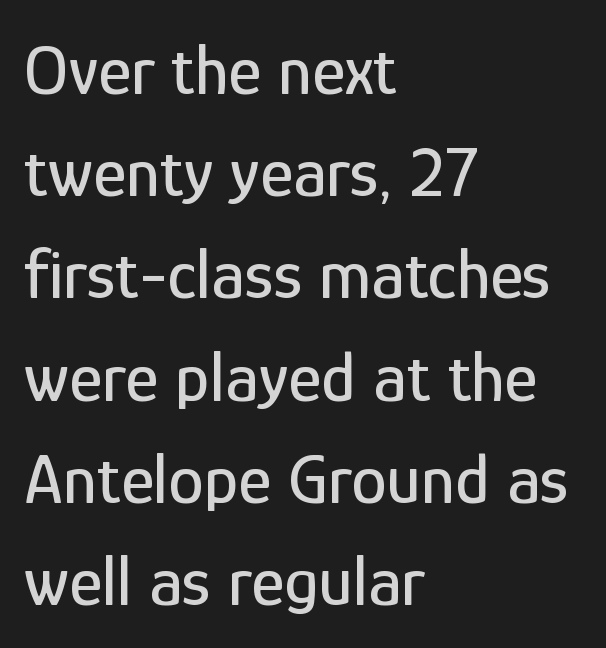
The image shows 71 px condensed sans-serif type, upright; set left-aligned, normal line spacing (1.44x), normal letter spacing, not underlined; low stroke contrast and a medium x-height.
